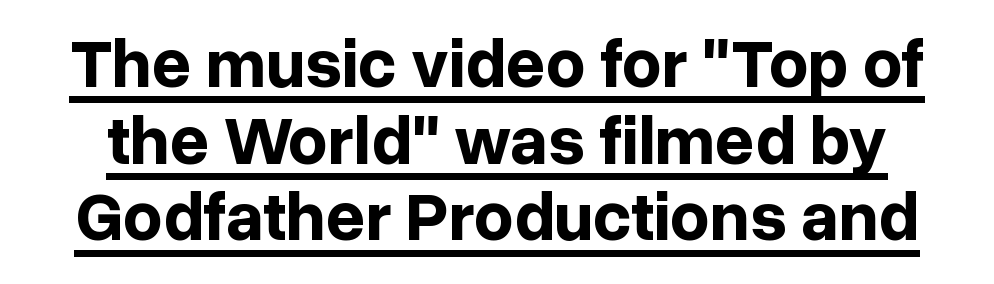
{"serif": "no", "italic": "no", "bold": "yes", "weight": "bold", "width": "normal", "stroke_contrast": "low", "x_height": "medium", "monospaced": "no", "underline": "yes", "line_spacing": "tight", "line_spacing_ratio": 1.11, "letter_spacing": "normal", "letter_spacing_em": 0.0, "glyph_px": 69}
